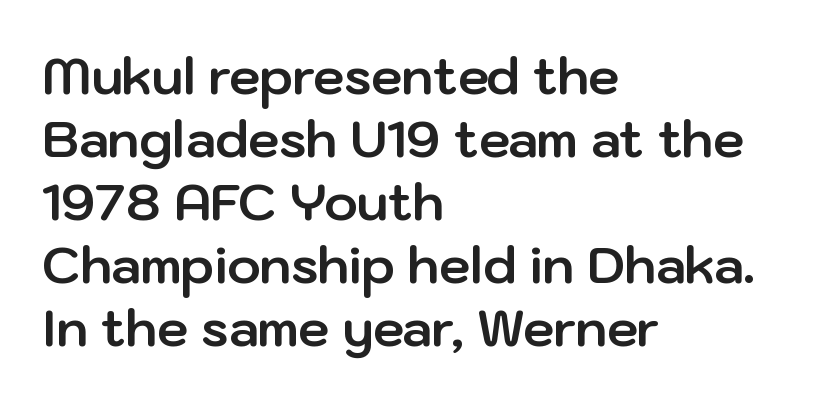
Q: Is the text bold? A: Yes.
Q: Is the text italic (slanted)? A: No, it is upright.
Q: Is the typeface a serif or a sans-serif typeface? A: Sans-serif.
Q: Is the text underlined? A: No.
Q: How is the paragraph aligned? A: Left-aligned.
Q: Is the spacing between letters normal or unusually wide? A: Normal.
Q: Is the spacing between lines tight, normal or loose? A: Normal.
Q: Width (condensed, normal, or wide)? A: Normal.
Q: Stroke contrast? A: Low.
Q: x-height? A: Medium.
Q: Monospaced? A: No.
